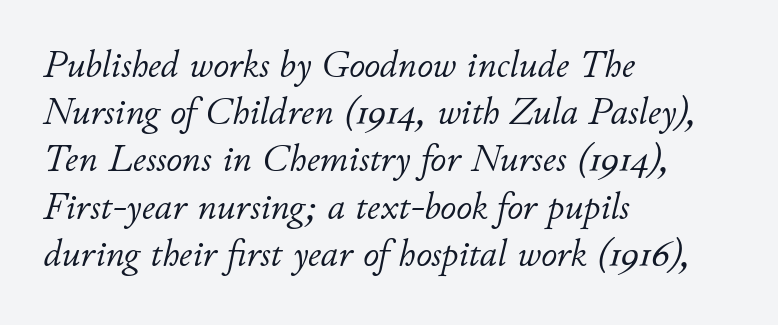
The image shows 39 px light type, italic (leaning right); set left-aligned, line spacing 1.21x, normal letter spacing, not underlined; low stroke contrast and a small x-height.
